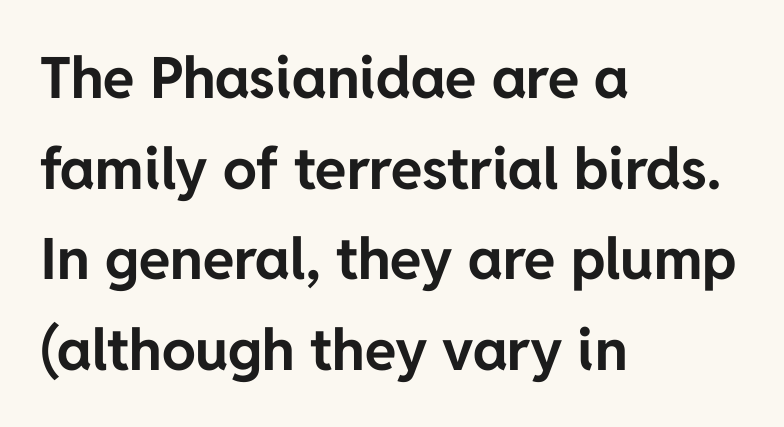
The image shows 57 px bold sans-serif type, upright; set left-aligned, normal line spacing (1.59x), normal letter spacing, not underlined; low stroke contrast and a medium x-height.
